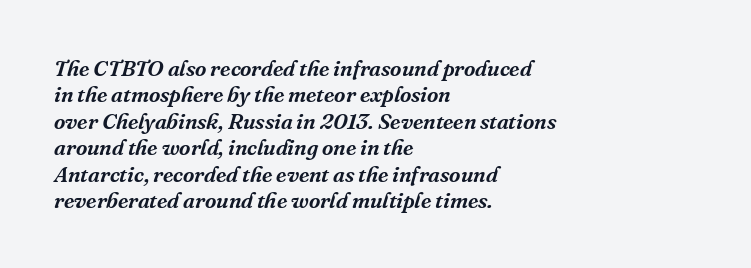
{"italic": "yes", "lean": "right", "slant_degrees": 16, "underline": "no", "align": "left", "line_spacing_ratio": 1.2, "letter_spacing": "normal", "letter_spacing_em": 0.0, "glyph_px": 22}
